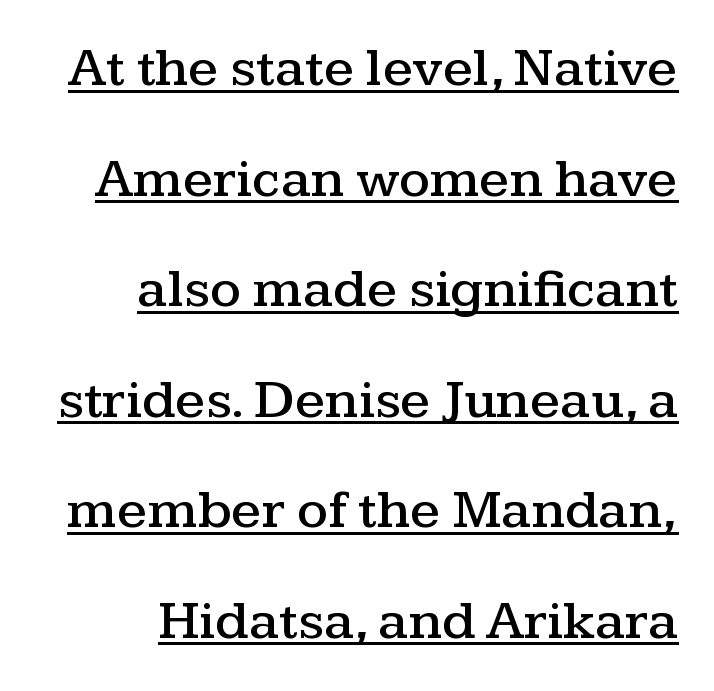
{"serif": "yes", "italic": "no", "width": "wide", "stroke_contrast": "medium", "x_height": "medium", "monospaced": "no", "underline": "yes", "align": "right", "line_spacing": "loose", "line_spacing_ratio": 2.01, "letter_spacing": "normal", "letter_spacing_em": 0.0, "glyph_px": 55}
